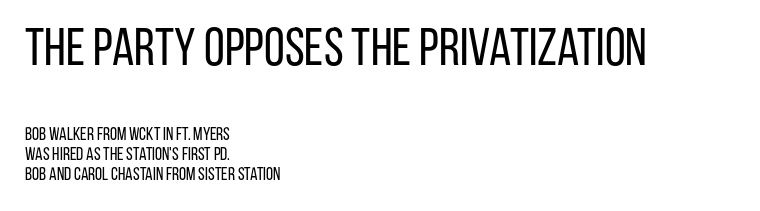
{"serif": "no", "italic": "no", "bold": "no", "weight": "regular", "width": "condensed", "stroke_contrast": "low", "x_height": "large", "monospaced": "no", "underline": "no", "align": "left", "line_spacing": "tight", "line_spacing_ratio": 1.11, "letter_spacing": "normal", "letter_spacing_em": 0.0, "larger_block": "first", "size_ratio": 2.94, "glyph_px": 53}
